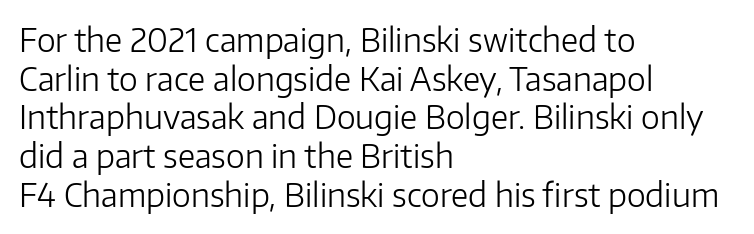
Q: Is the text bold? A: No.
Q: Is the text italic (slanted)? A: No, it is upright.
Q: Is the typeface a serif or a sans-serif typeface? A: Sans-serif.
Q: Is the text underlined? A: No.
Q: How is the paragraph aligned? A: Left-aligned.
Q: Is the spacing between letters normal or unusually wide? A: Normal.
Q: Width (condensed, normal, or wide)? A: Normal.
Q: Stroke contrast? A: Low.
Q: x-height? A: Medium.
Q: Monospaced? A: No.
